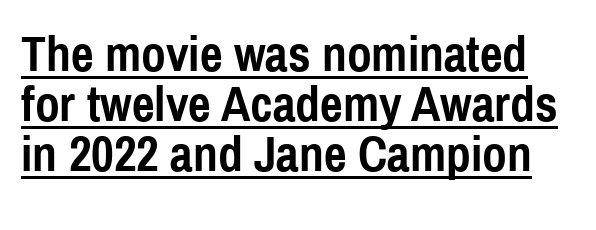
Q: Is the text bold? A: Yes.
Q: Is the text italic (slanted)? A: No, it is upright.
Q: Is the typeface a serif or a sans-serif typeface? A: Sans-serif.
Q: Is the text underlined? A: Yes.
Q: Is the spacing between letters normal or unusually wide? A: Normal.
Q: Is the spacing between lines tight, normal or loose? A: Tight.
Q: Width (condensed, normal, or wide)? A: Condensed.
Q: x-height? A: Medium.
Q: Monospaced? A: No.
